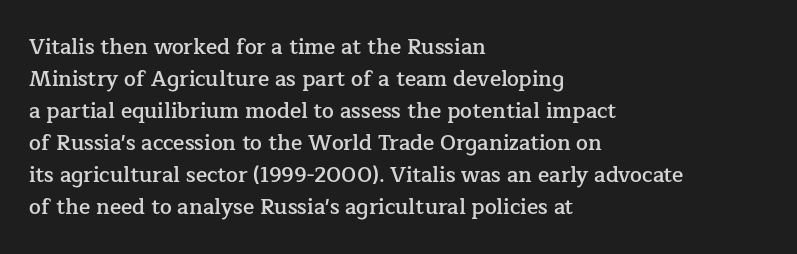
The image shows 21 px text type, upright; set left-aligned, normal line spacing (1.52x), normal letter spacing, not underlined.
